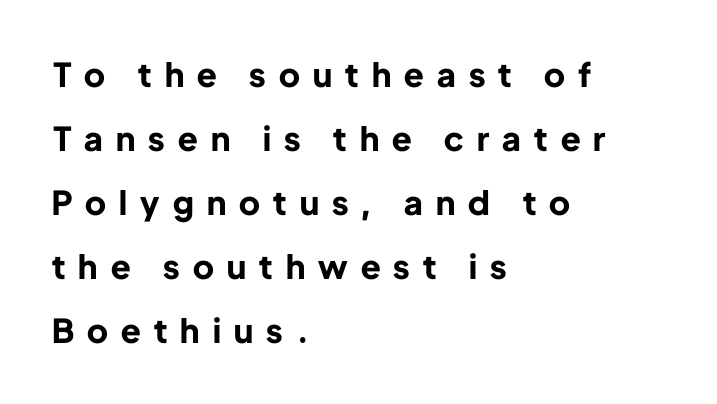
The image shows 33 px bold sans-serif type, upright; set left-aligned, loose line spacing (1.94x), unusually wide letter spacing (+0.4 em), not underlined; low stroke contrast and a medium x-height.
